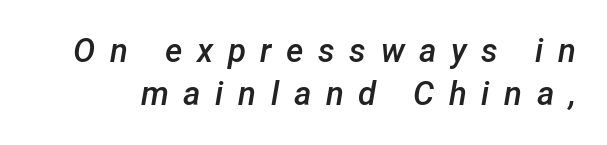
{"italic": "yes", "lean": "right", "slant_degrees": 12, "bold": "semi", "weight": "semibold", "width": "normal", "stroke_contrast": "low", "x_height": "medium", "monospaced": "no", "underline": "no", "line_spacing": "normal", "line_spacing_ratio": 1.3, "letter_spacing": "wide", "letter_spacing_em": 0.44, "glyph_px": 33}
